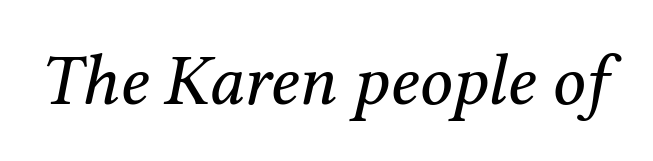
{"serif": "yes", "italic": "yes", "lean": "right", "slant_degrees": 12, "bold": "no", "weight": "regular", "width": "normal", "stroke_contrast": "medium", "x_height": "medium", "monospaced": "no", "underline": "no", "letter_spacing": "normal", "letter_spacing_em": 0.0, "glyph_px": 72}
